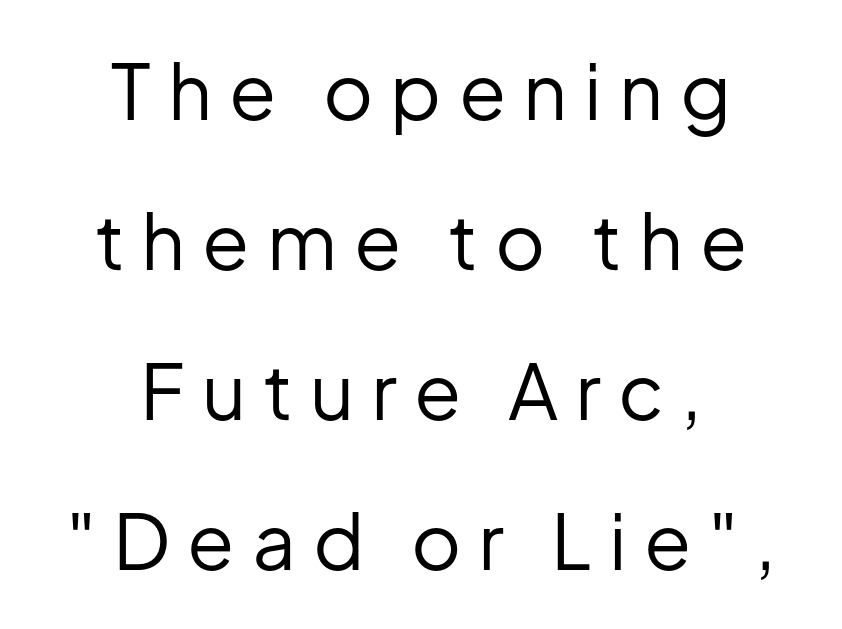
Q: Is the text bold? A: No.
Q: Is the text italic (slanted)? A: No, it is upright.
Q: Is the typeface a serif or a sans-serif typeface? A: Sans-serif.
Q: Is the text underlined? A: No.
Q: How is the paragraph aligned? A: Centered.
Q: Is the spacing between letters normal or unusually wide? A: Unusually wide.
Q: Is the spacing between lines tight, normal or loose? A: Loose.
Q: Width (condensed, normal, or wide)? A: Normal.
Q: Stroke contrast? A: Low.
Q: x-height? A: Medium.
Q: Monospaced? A: No.
